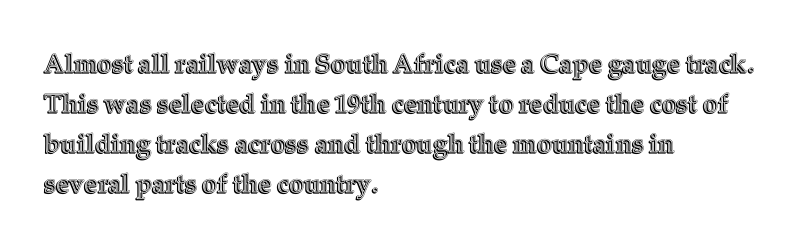
Q: Is the text italic (slanted)? A: No, it is upright.
Q: Is the text underlined? A: No.
Q: How is the paragraph aligned? A: Left-aligned.
Q: Is the spacing between letters normal or unusually wide? A: Normal.
Q: Is the spacing between lines tight, normal or loose? A: Normal.
